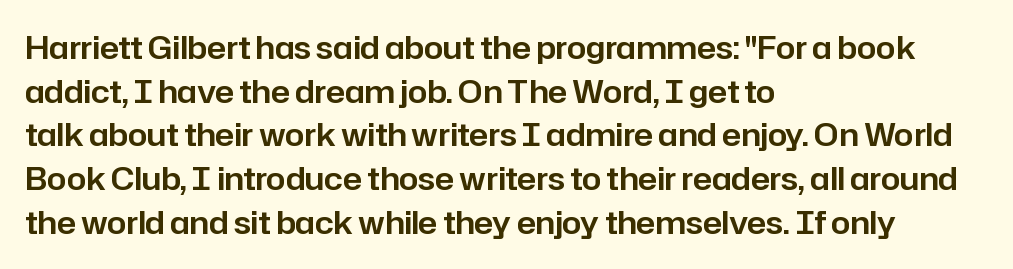
A typesetter would call this leading conventional body-copy spacing. The gaps between neighbouring characters are ordinary and unremarkable. Teacher's note: observe the even left margin — that is flush-left alignment. The passage shown is typed in a proportional face where columns would drift.
